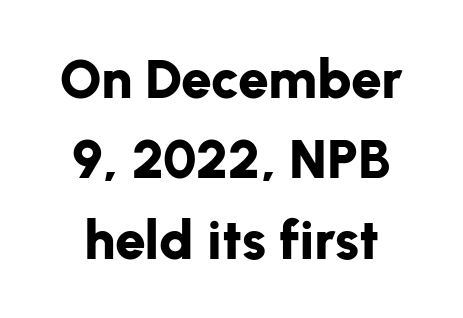
{"serif": "no", "italic": "no", "bold": "yes", "weight": "bold", "width": "normal", "stroke_contrast": "low", "x_height": "medium", "monospaced": "no", "underline": "no", "line_spacing": "normal", "line_spacing_ratio": 1.46, "letter_spacing": "normal", "letter_spacing_em": 0.0, "glyph_px": 55}
